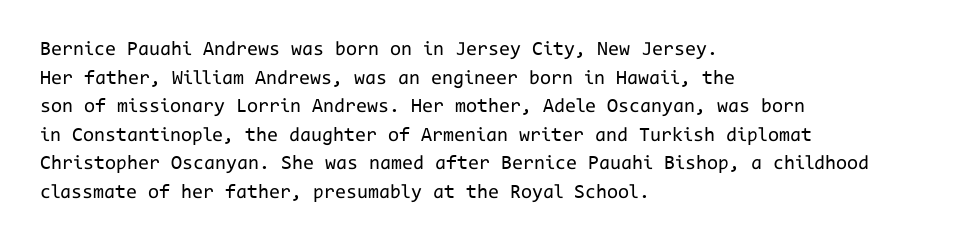
{"italic": "no", "bold": "no", "underline": "no", "align": "left", "line_spacing": "normal", "line_spacing_ratio": 1.43, "letter_spacing": "normal", "letter_spacing_em": 0.0, "glyph_px": 20}
